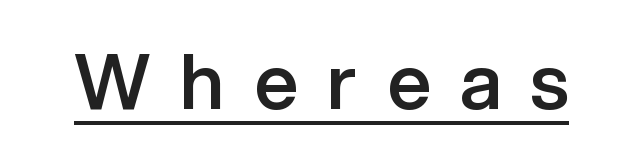
The image shows 77 px semibold sans-serif type, upright; set unusually wide letter spacing (+0.38 em), underlined; low stroke contrast and a medium x-height.
